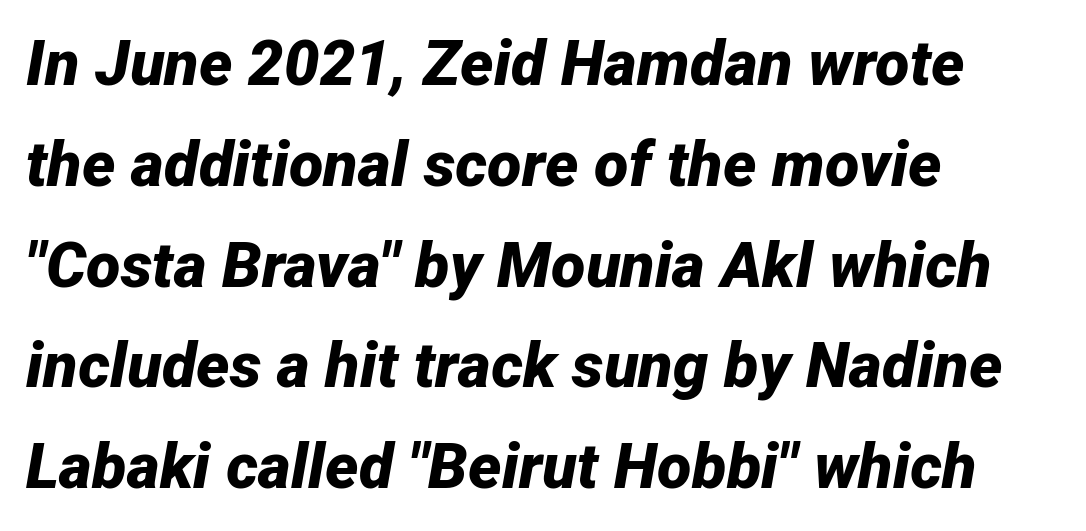
{"italic": "yes", "lean": "right", "slant_degrees": 12, "bold": "yes", "weight": "bold", "width": "normal", "stroke_contrast": "low", "x_height": "medium", "monospaced": "no", "underline": "no", "align": "left", "line_spacing": "normal", "line_spacing_ratio": 1.6, "letter_spacing": "normal", "letter_spacing_em": 0.0, "glyph_px": 63}
